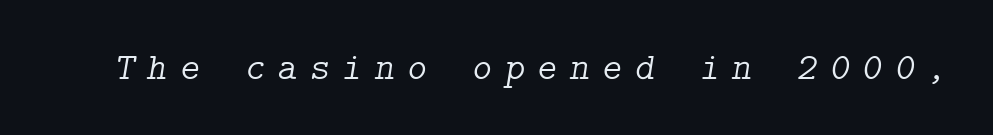
Small tapered or slab feet sit at the stroke ends, so this counts as serif. Italic? Definitely — the glyphs are oblique. No letter is thick-stroked: the sample isn't bold. Display-style spreading of the glyphs; the letterfit is very open. Type without underlining.
